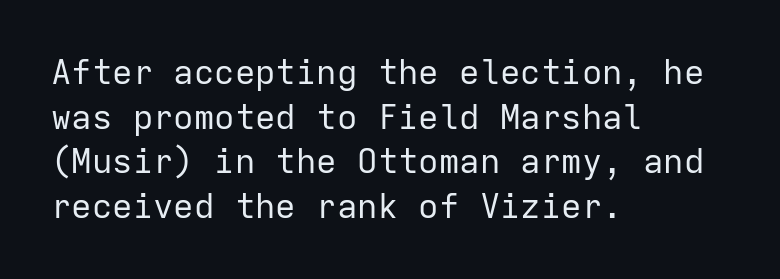
Spacing verdict: monospaced, one width for all characters. Stroke terminals: plain, sans-serif. Any mark beneath the type? The region is blank. It's the straight-up-and-down kind of type.
